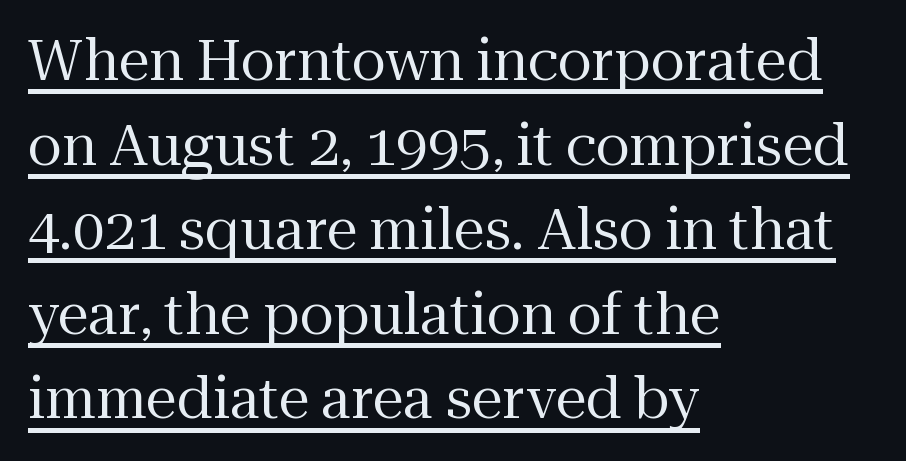
Q: Is the text bold? A: No.
Q: Is the text italic (slanted)? A: No, it is upright.
Q: Is the typeface a serif or a sans-serif typeface? A: Serif.
Q: Is the text underlined? A: Yes.
Q: How is the paragraph aligned? A: Left-aligned.
Q: Is the spacing between letters normal or unusually wide? A: Normal.
Q: Is the spacing between lines tight, normal or loose? A: Normal.
Q: Width (condensed, normal, or wide)? A: Normal.
Q: Stroke contrast? A: Medium.
Q: x-height? A: Medium.
Q: Monospaced? A: No.
